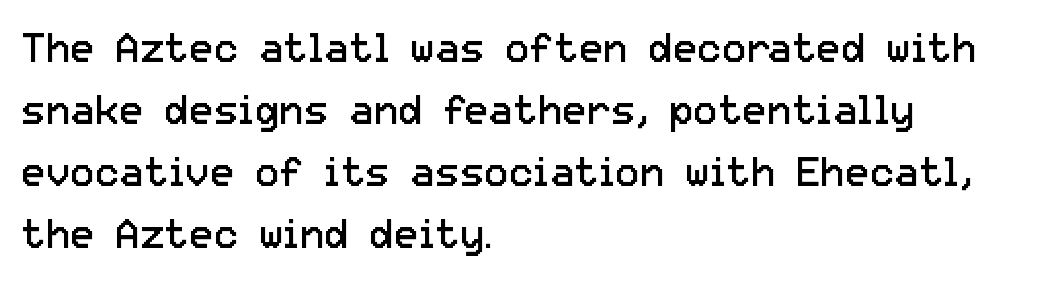
Q: Is the text bold? A: No.
Q: Is the text italic (slanted)? A: No, it is upright.
Q: Is the typeface a serif or a sans-serif typeface? A: Sans-serif.
Q: Is the text underlined? A: No.
Q: How is the paragraph aligned? A: Left-aligned.
Q: Is the spacing between letters normal or unusually wide? A: Normal.
Q: Is the spacing between lines tight, normal or loose? A: Normal.
Q: Width (condensed, normal, or wide)? A: Normal.
Q: Stroke contrast? A: Low.
Q: x-height? A: Medium.
Q: Monospaced? A: No.
